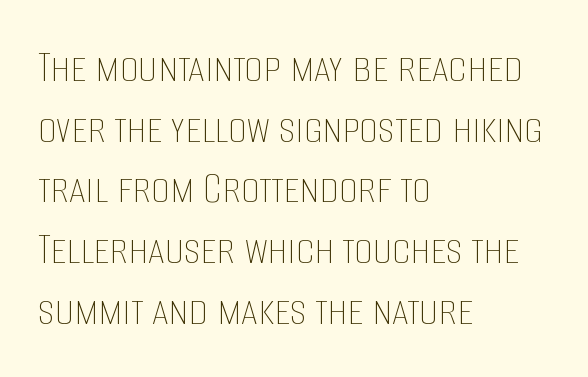
The image shows 47 px thin, condensed type, upright; set left-aligned, normal line spacing (1.29x), normal letter spacing, not underlined; low stroke contrast and a large x-height.
